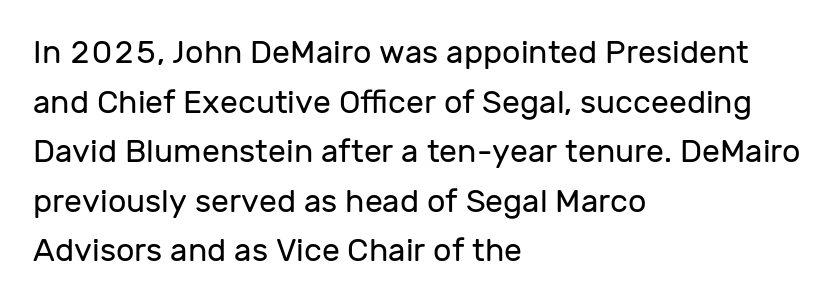
{"serif": "no", "italic": "no", "bold": "no", "weight": "regular", "width": "normal", "stroke_contrast": "low", "x_height": "medium", "monospaced": "no", "underline": "no", "align": "left", "line_spacing": "normal", "line_spacing_ratio": 1.55, "letter_spacing": "normal", "letter_spacing_em": 0.0, "glyph_px": 32}
